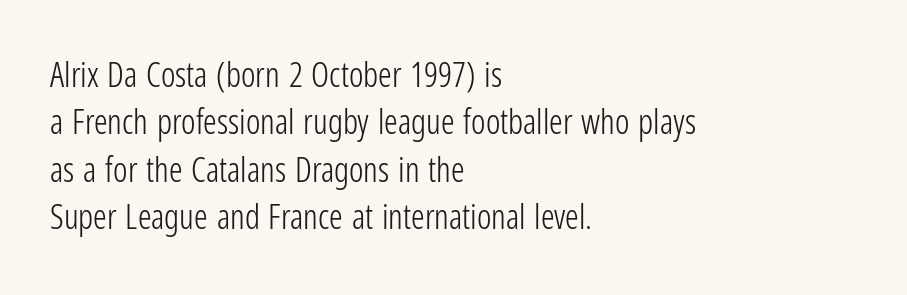
Glyph-to-glyph distance matches everyday printed text. You can tell it's not italic because the verticals are truly vertical. The passage shown stacks its lines at a standard gap. This is sans-serif lettering, the kind often seen on screens and signage.
